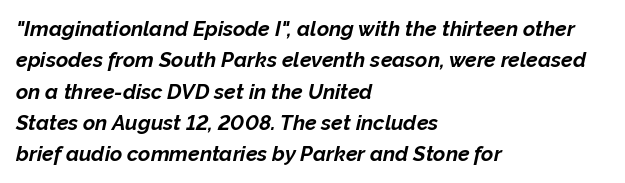
The image shows 21 px bold type, italic (leaning right); set left-aligned, normal line spacing (1.49x), normal letter spacing, not underlined.
